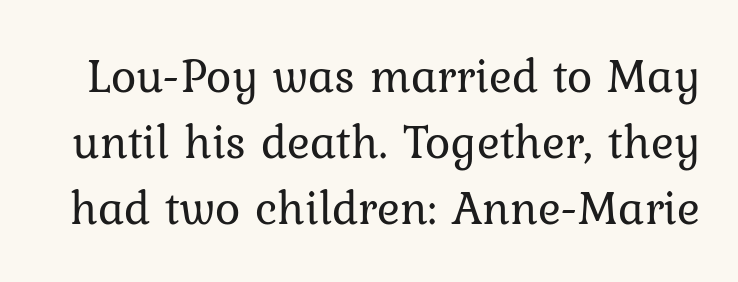
{"italic": "no", "bold": "no", "weight": "regular", "width": "normal", "stroke_contrast": "low", "x_height": "medium", "monospaced": "no", "underline": "no", "line_spacing": "normal", "line_spacing_ratio": 1.38, "letter_spacing": "normal", "letter_spacing_em": 0.0, "glyph_px": 48}
